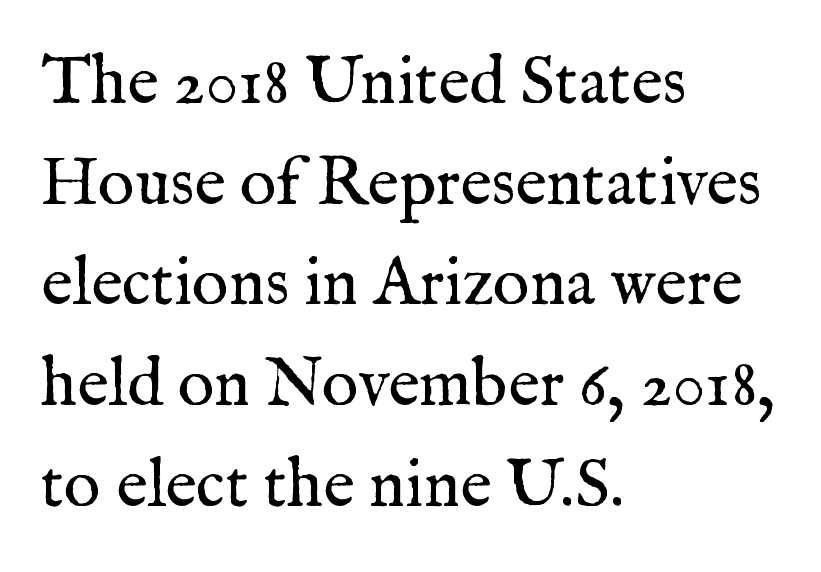
The image shows 68 px regular-weight serif type, upright; set left-aligned, normal line spacing (1.48x), normal letter spacing, not underlined; medium stroke contrast and a medium x-height.
